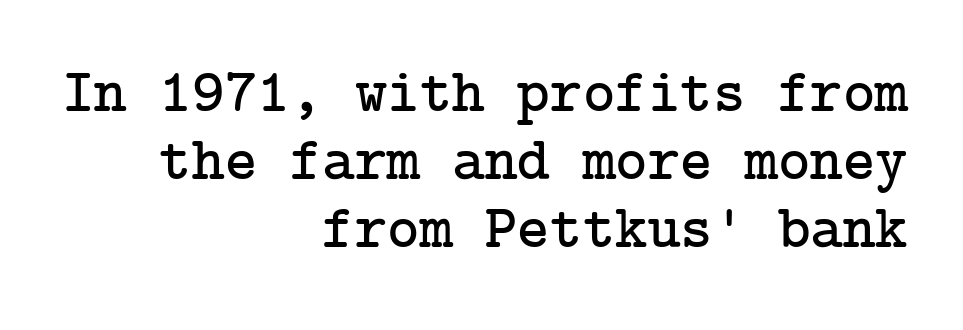
The image shows 62 px serif type, upright; set right-aligned, tight line spacing (1.1x), normal letter spacing, not underlined; low stroke contrast and a medium x-height.
